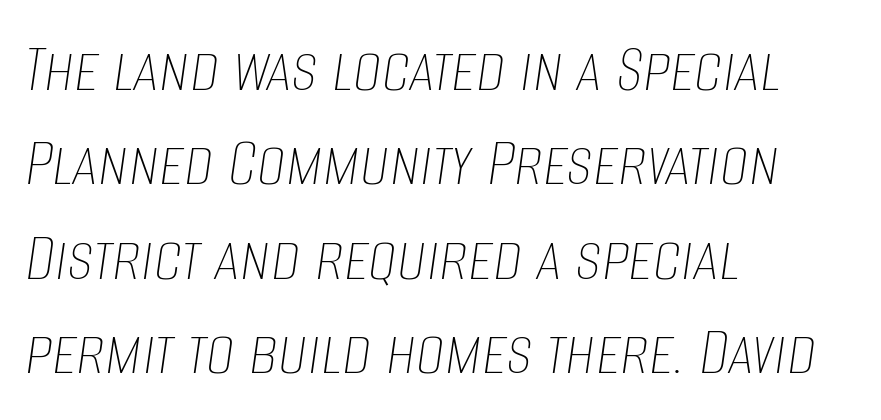
The image shows 72 px thin, condensed type, italic (leaning right); set left-aligned, normal line spacing (1.31x), normal letter spacing, not underlined; low stroke contrast and a large x-height.
